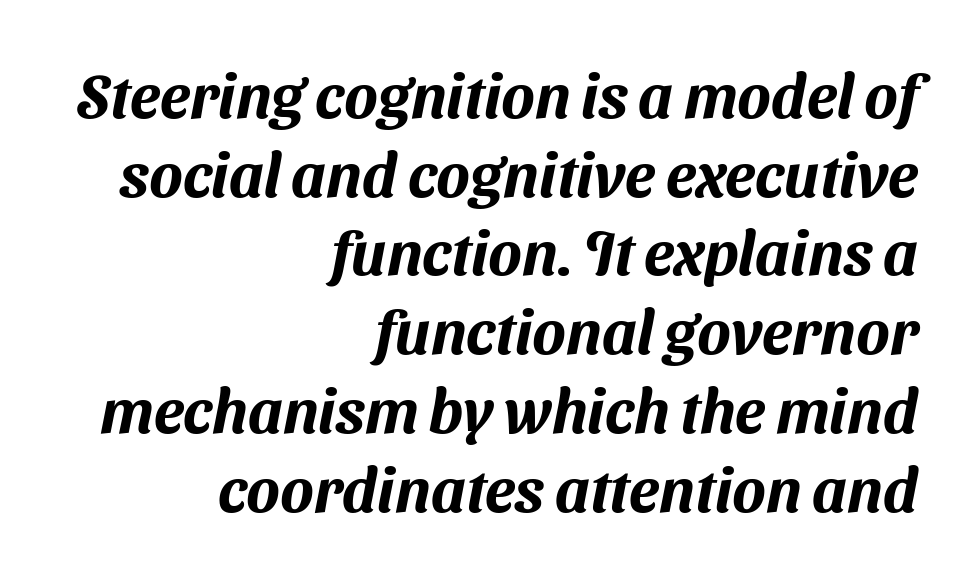
{"serif": "no", "width": "normal", "stroke_contrast": "medium", "x_height": "medium", "monospaced": "no", "underline": "no", "align": "right", "line_spacing": "normal", "line_spacing_ratio": 1.27, "letter_spacing": "normal", "letter_spacing_em": 0.0, "glyph_px": 62}
